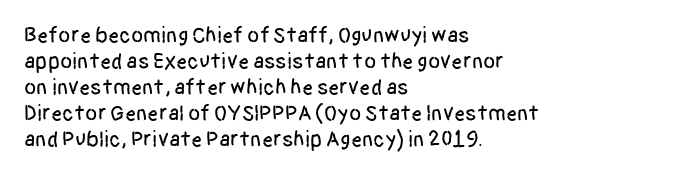
Q: Is the text italic (slanted)? A: No, it is upright.
Q: Is the text underlined? A: No.
Q: How is the paragraph aligned? A: Left-aligned.
Q: Is the spacing between letters normal or unusually wide? A: Normal.
